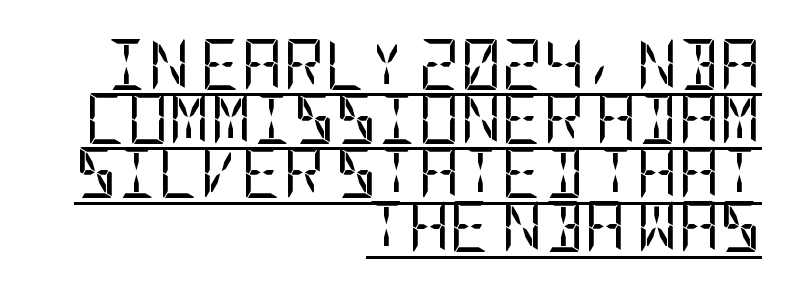
Q: Is the text bold? A: No.
Q: Is the text italic (slanted)? A: No, it is upright.
Q: Is the typeface a serif or a sans-serif typeface? A: Sans-serif.
Q: Is the text underlined? A: Yes.
Q: How is the paragraph aligned? A: Right-aligned.
Q: Is the spacing between letters normal or unusually wide? A: Normal.
Q: Is the spacing between lines tight, normal or loose? A: Tight.
Q: Width (condensed, normal, or wide)? A: Condensed.
Q: Stroke contrast? A: Low.
Q: x-height? A: Large.
